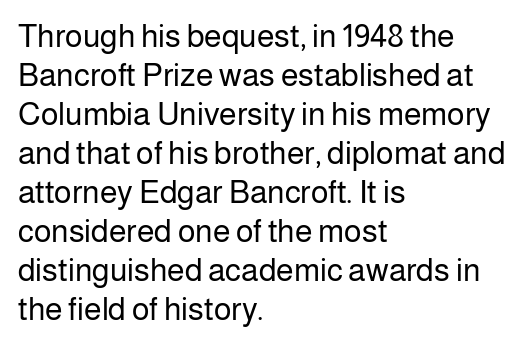
The lettering stays uniformly vertical, giving the passage a roman look. Observe the ordinary spacing: letters are neighbours, not strangers. The foot of each line stays bare and open. The passage is arranged the way most books set body copy — flush left. Stem width sits at or under what a default text font uses. Is this a fixed-width face? No — the glyphs have proportional, varying widths.
